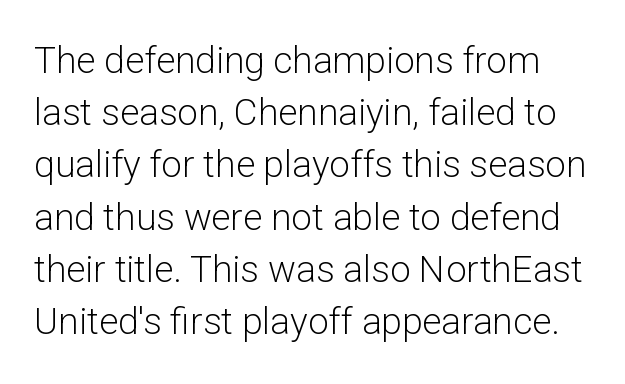
The image shows 37 px light sans-serif type, upright; set normal line spacing (1.41x), normal letter spacing, not underlined; low stroke contrast and a medium x-height.
